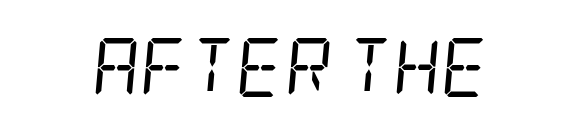
The image shows 59 px regular-weight, condensed serif type, italic (leaning right); set normal letter spacing, not underlined; low stroke contrast and a large x-height.
